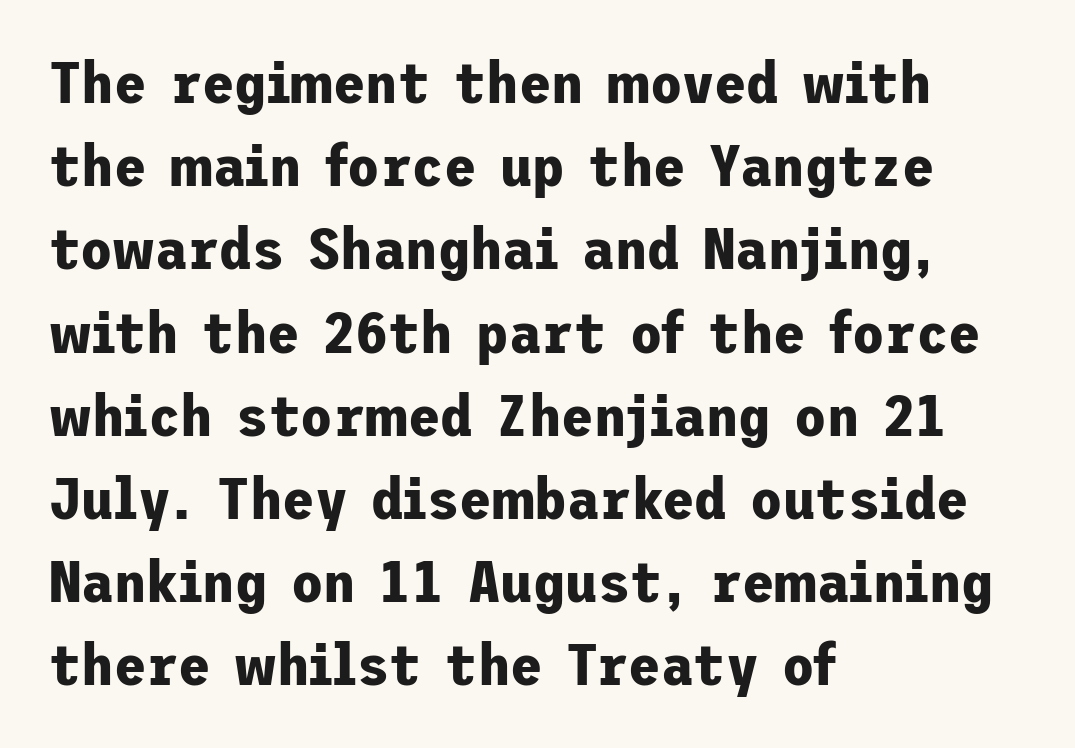
Q: Is the text bold? A: Yes.
Q: Is the text italic (slanted)? A: No, it is upright.
Q: Is the typeface a serif or a sans-serif typeface? A: Sans-serif.
Q: Is the text underlined? A: No.
Q: How is the paragraph aligned? A: Left-aligned.
Q: Is the spacing between letters normal or unusually wide? A: Normal.
Q: Is the spacing between lines tight, normal or loose? A: Normal.
Q: Width (condensed, normal, or wide)? A: Normal.
Q: Stroke contrast? A: Low.
Q: x-height? A: Medium.
